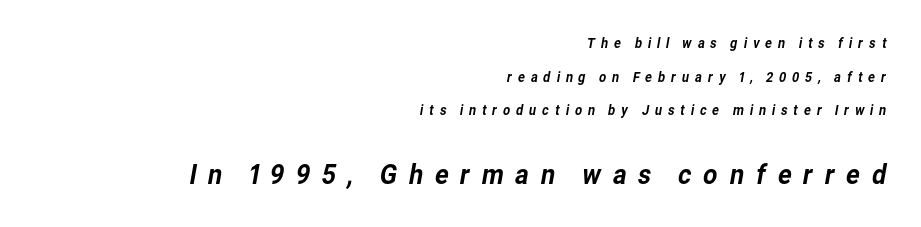
{"serif": "no", "width": "normal", "stroke_contrast": "low", "x_height": "medium", "monospaced": "no", "underline": "no", "align": "right", "line_spacing": "loose", "line_spacing_ratio": 2.4, "letter_spacing": "wide", "letter_spacing_em": 0.37, "larger_block": "second", "size_ratio": 2.0, "glyph_px": 28}
